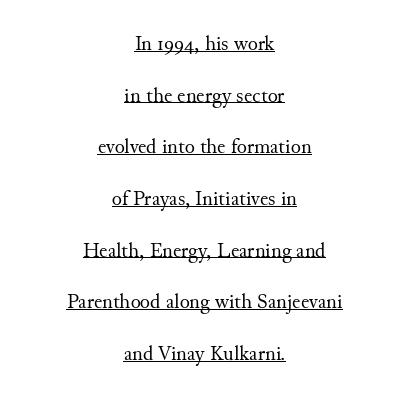
Q: Is the text bold? A: No.
Q: Is the text italic (slanted)? A: No, it is upright.
Q: Is the text underlined? A: Yes.
Q: How is the paragraph aligned? A: Centered.
Q: Is the spacing between letters normal or unusually wide? A: Normal.
Q: Is the spacing between lines tight, normal or loose? A: Loose.
